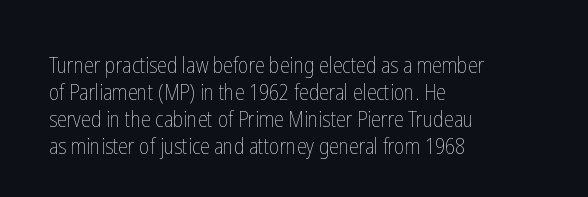
The image shows 22 px text type, upright; set left-aligned, line spacing 1.22x, normal letter spacing, not underlined.
